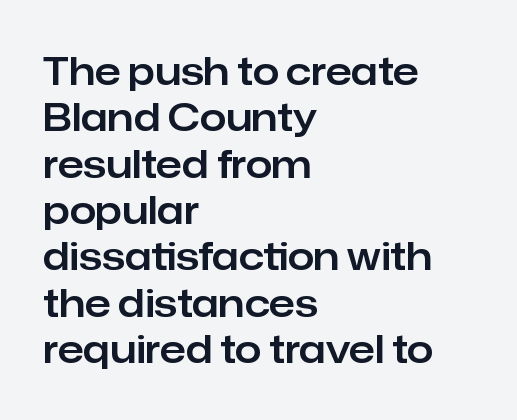
The image shows 38 px sans-serif type, upright; set left-aligned, line spacing 1.22x, normal letter spacing, not underlined; low stroke contrast and a medium x-height.
